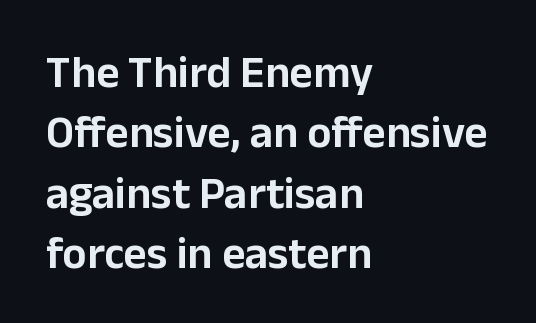
The image shows 45 px sans-serif type, upright; set left-aligned, normal line spacing (1.34x), normal letter spacing, not underlined; low stroke contrast and a medium x-height.
